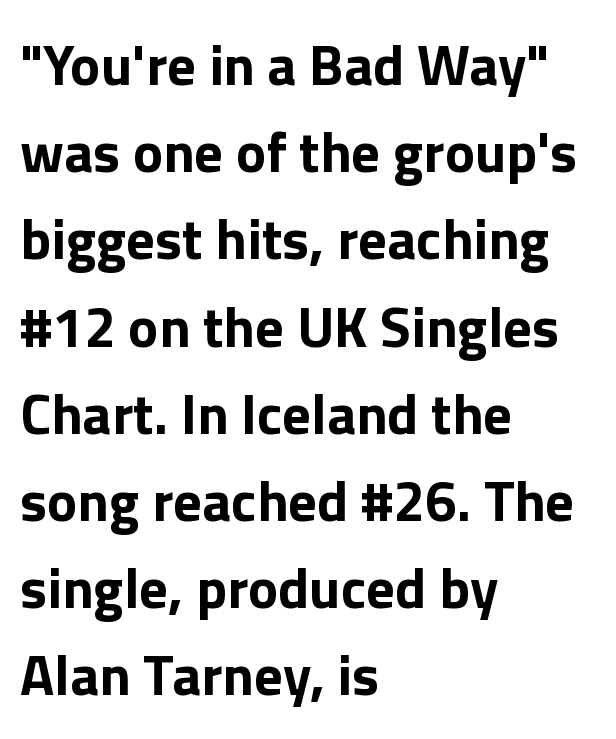
{"serif": "no", "italic": "no", "bold": "yes", "weight": "bold", "width": "normal", "stroke_contrast": "low", "x_height": "medium", "monospaced": "no", "underline": "no", "align": "left", "line_spacing": "normal", "line_spacing_ratio": 1.53, "letter_spacing": "normal", "letter_spacing_em": 0.0, "glyph_px": 57}
